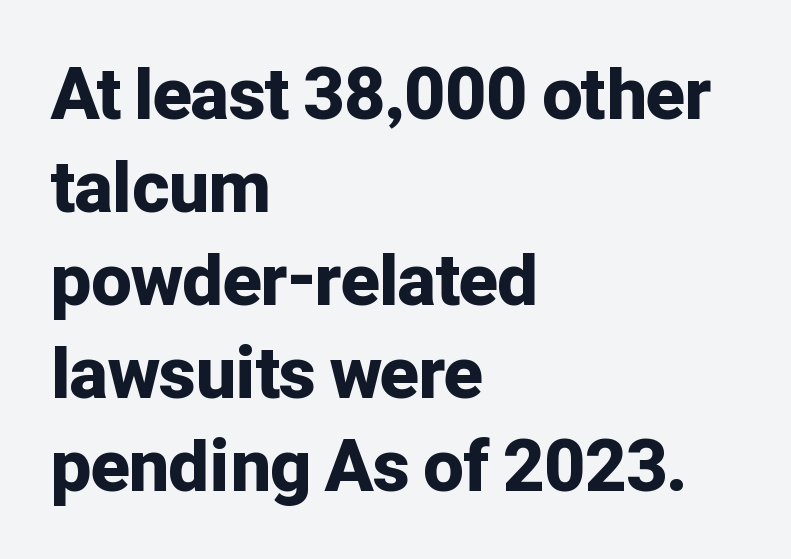
The image shows 71 px bold sans-serif type, upright; set left-aligned, normal line spacing (1.31x), normal letter spacing, not underlined; low stroke contrast and a medium x-height.
